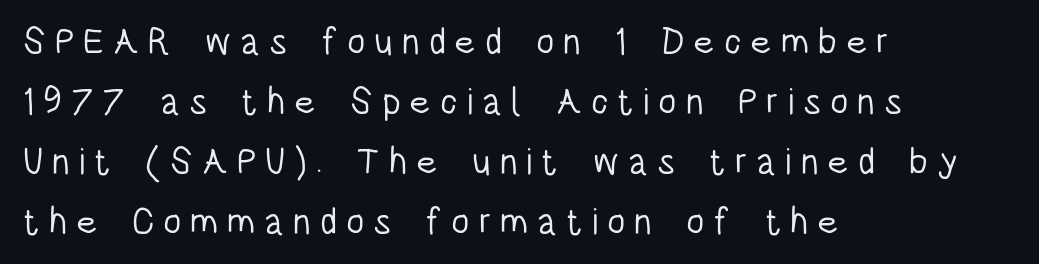
Q: Is the text bold? A: No.
Q: Is the text italic (slanted)? A: No, it is upright.
Q: Is the typeface a serif or a sans-serif typeface? A: Sans-serif.
Q: Is the text underlined? A: No.
Q: How is the paragraph aligned? A: Left-aligned.
Q: Is the spacing between letters normal or unusually wide? A: Unusually wide.
Q: Is the spacing between lines tight, normal or loose? A: Normal.
Q: Width (condensed, normal, or wide)? A: Condensed.
Q: Stroke contrast? A: Low.
Q: x-height? A: Large.
Q: Monospaced? A: No.
